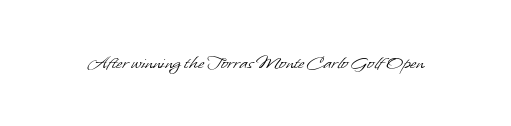
Q: Is the text bold? A: No.
Q: Is the text underlined? A: No.
Q: Is the spacing between letters normal or unusually wide? A: Normal.
